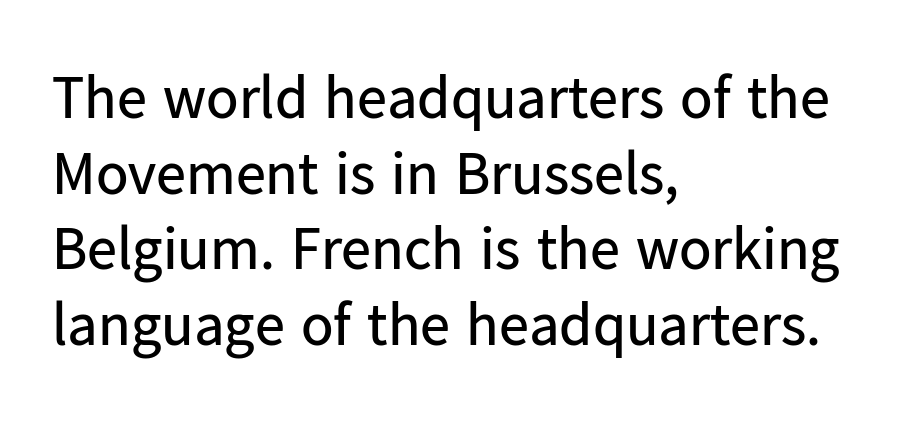
{"serif": "no", "italic": "no", "bold": "no", "weight": "regular", "width": "normal", "stroke_contrast": "low", "x_height": "medium", "monospaced": "no", "underline": "no", "align": "left", "line_spacing": "normal", "line_spacing_ratio": 1.26, "letter_spacing": "normal", "letter_spacing_em": 0.0, "glyph_px": 60}
